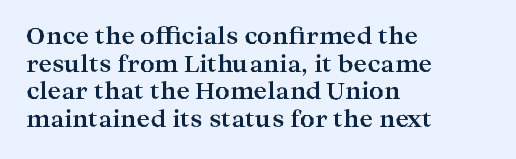
The image shows 23 px bold type, upright; set left-aligned, line spacing 1.2x, normal letter spacing, not underlined.
